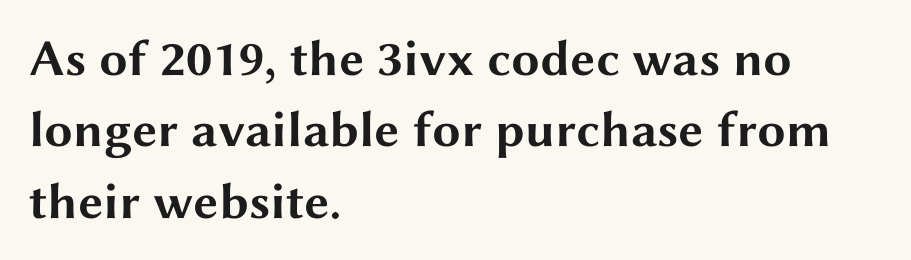
Vertical spacing — default. Caption: bold face, heavy strokes. In CSS terms this would be text-align: left. Each row of text sits above clean, open space. Examine the stroke ends and you'll find no serifs. This sample uses an upright cut, with every glyph sitting square on the baseline.
